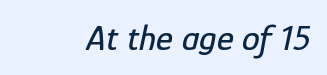
Proportional: the letters do not fall into vertical columns. Characters follow at the spacing the type designer built in. Slanted lettering throughout. The baseline area is clear.
